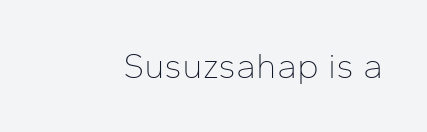
You can tell from the bare stems that sans-serif type was used. The space directly below the letters is spotless. Stems and bowls with no extra thickness — not bold. These lines are rendered in a variable-pitch font. The letterforms sit shoulder to shoulder at normal distance.
